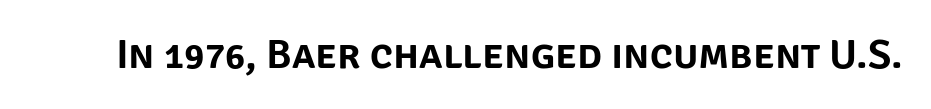
You can tell it's not italic because the verticals are truly vertical. A typesetter would call this zero additional tracking. Each letter keeps its own natural width here, so spacing adapts to shape. Just letters on the line, the space beneath them empty. The characters display no serif detailing; their extremities are plain.
